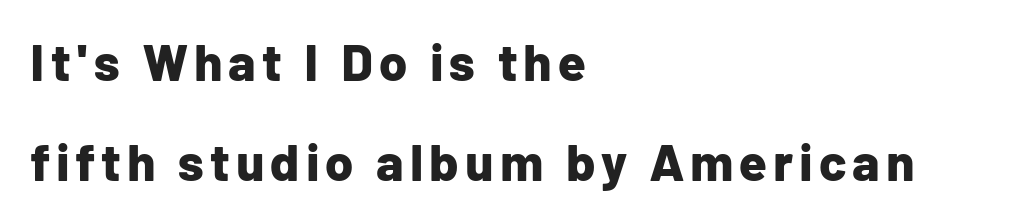
Q: Is the text bold? A: Yes.
Q: Is the text italic (slanted)? A: No, it is upright.
Q: Is the typeface a serif or a sans-serif typeface? A: Sans-serif.
Q: Is the text underlined? A: No.
Q: How is the paragraph aligned? A: Left-aligned.
Q: Is the spacing between lines tight, normal or loose? A: Loose.
Q: Width (condensed, normal, or wide)? A: Normal.
Q: Stroke contrast? A: Low.
Q: x-height? A: Medium.
Q: Monospaced? A: No.
